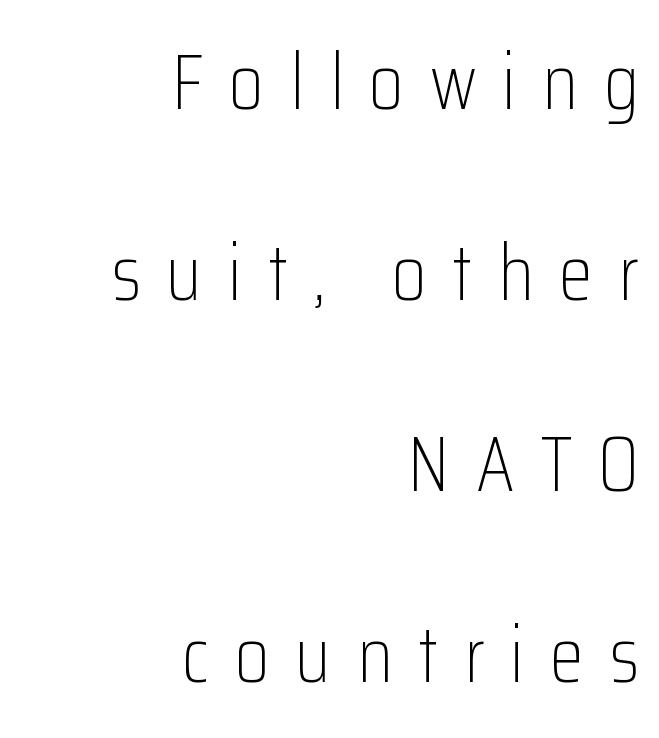
Q: Is the text bold? A: No.
Q: Is the text italic (slanted)? A: No, it is upright.
Q: Is the typeface a serif or a sans-serif typeface? A: Sans-serif.
Q: Is the text underlined? A: No.
Q: How is the paragraph aligned? A: Right-aligned.
Q: Is the spacing between letters normal or unusually wide? A: Unusually wide.
Q: Is the spacing between lines tight, normal or loose? A: Loose.
Q: Width (condensed, normal, or wide)? A: Condensed.
Q: Stroke contrast? A: Low.
Q: x-height? A: Medium.
Q: Monospaced? A: No.
